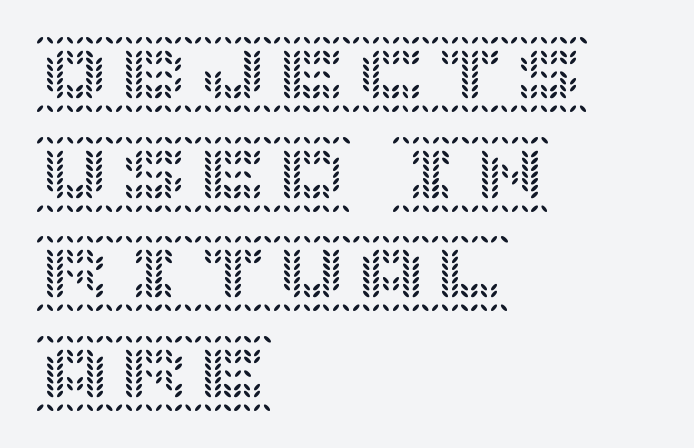
{"italic": "no", "width": "normal", "x_height": "large", "underline": "no", "align": "left", "line_spacing": "normal", "line_spacing_ratio": 1.26, "letter_spacing": "normal", "letter_spacing_em": 0.0, "glyph_px": 79}
